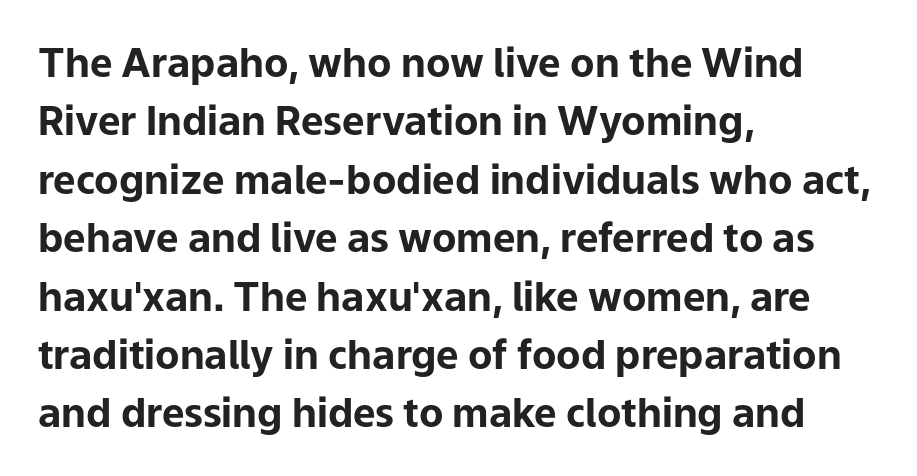
{"serif": "no", "italic": "no", "bold": "yes", "weight": "bold", "width": "normal", "stroke_contrast": "low", "x_height": "medium", "monospaced": "no", "underline": "no", "align": "left", "line_spacing": "normal", "line_spacing_ratio": 1.46, "letter_spacing": "normal", "letter_spacing_em": 0.0, "glyph_px": 40}
